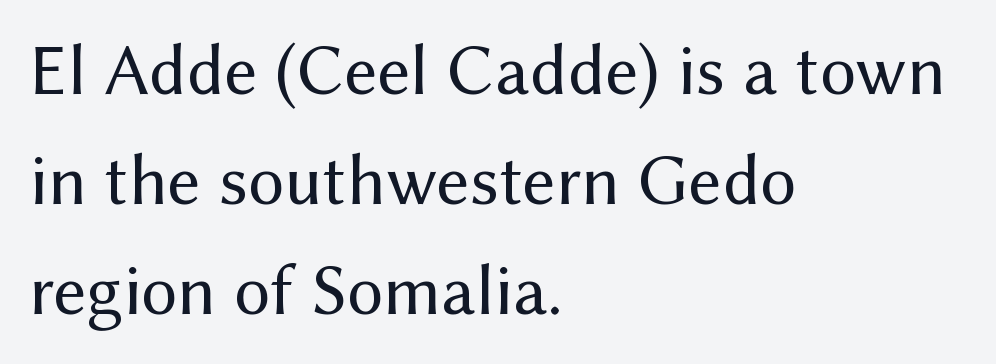
Do the characters align in a grid? No, the font is proportional. The space between consecutive lines is moderate. Is the stroke heavy? The answer is a plain regular-or-lighter. Any mark beneath the type? The region is blank. Nobody touched the tracking dial on this one. Does the lettering tilt? It doesn't — this is upright.
